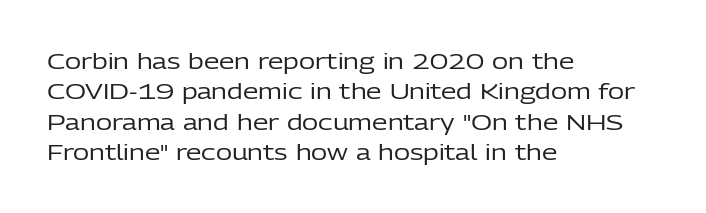
{"italic": "no", "bold": "no", "underline": "no", "align": "left", "line_spacing": "normal", "line_spacing_ratio": 1.38, "letter_spacing": "normal", "letter_spacing_em": 0.0, "glyph_px": 22}
